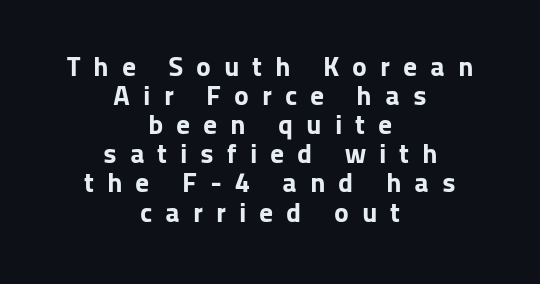
The image shows 28 px bold sans-serif type, upright; set centered, tight line spacing (1.04x), unusually wide letter spacing (+0.46 em), not underlined; low stroke contrast and a medium x-height.
